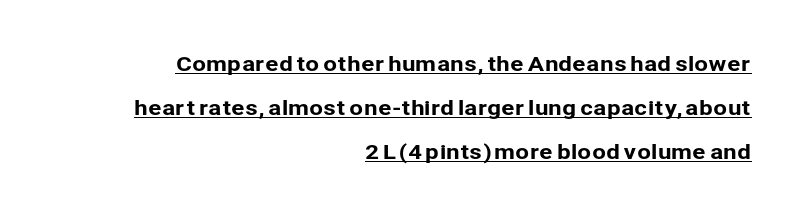
Casual observation: everything's shoved over to the right. The lines are spread far apart with generous leading. Inter-character spacing is left at the font's built-in metrics. Like a heading marked for emphasis, these lines bear an underscore.
